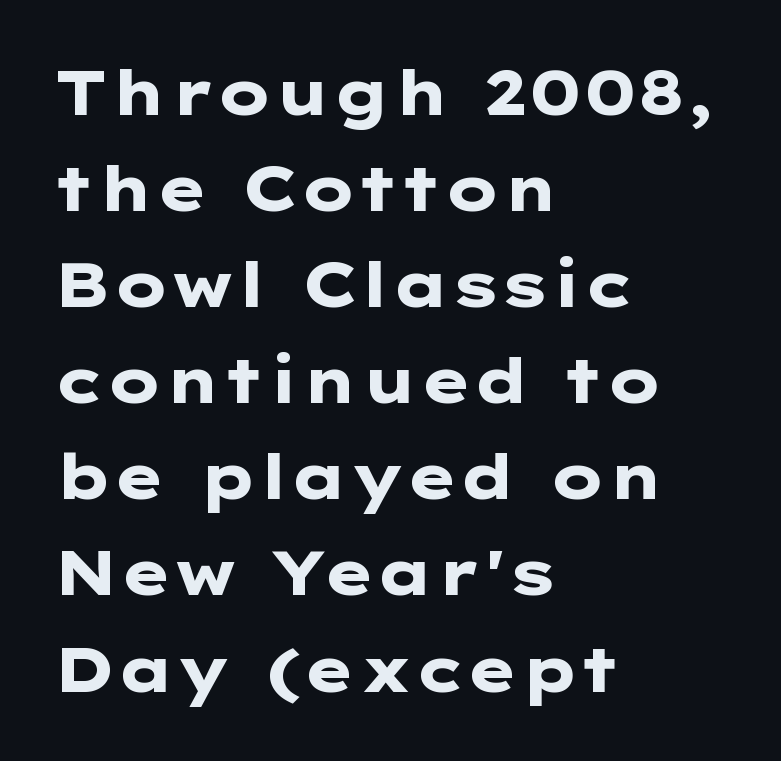
Q: Is the text bold? A: Yes.
Q: Is the text italic (slanted)? A: No, it is upright.
Q: Is the typeface a serif or a sans-serif typeface? A: Sans-serif.
Q: Is the text underlined? A: No.
Q: How is the paragraph aligned? A: Left-aligned.
Q: Is the spacing between letters normal or unusually wide? A: Normal.
Q: Is the spacing between lines tight, normal or loose? A: Normal.
Q: Width (condensed, normal, or wide)? A: Wide.
Q: Stroke contrast? A: Low.
Q: x-height? A: Medium.
